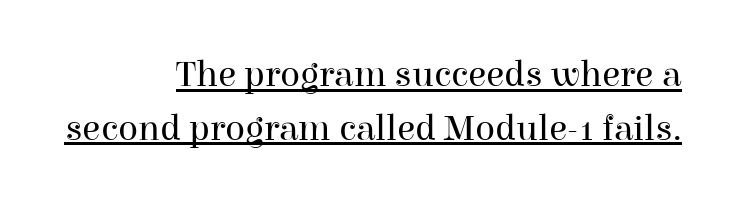
These lines sit exactly where default settings would place them. In terms of letterform style, serifs are clearly present. A baseline rule has been typeset under these characters. Varying glyph widths throughout — classic text-font behaviour. Characters remain perfectly vertical along every line. Teacher's note: observe the even right margin — that is flush-right alignment.
